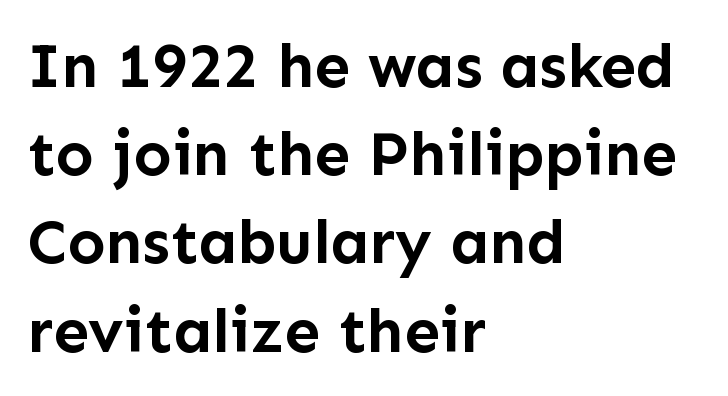
Q: Is the text bold? A: Yes.
Q: Is the text italic (slanted)? A: No, it is upright.
Q: Is the typeface a serif or a sans-serif typeface? A: Sans-serif.
Q: Is the text underlined? A: No.
Q: How is the paragraph aligned? A: Left-aligned.
Q: Is the spacing between letters normal or unusually wide? A: Normal.
Q: Is the spacing between lines tight, normal or loose? A: Normal.
Q: Width (condensed, normal, or wide)? A: Normal.
Q: Stroke contrast? A: Low.
Q: x-height? A: Medium.
Q: Monospaced? A: No.
